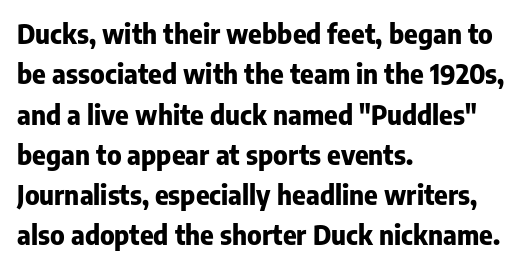
{"italic": "no", "bold": "yes", "underline": "no", "align": "left", "line_spacing": "normal", "line_spacing_ratio": 1.55, "letter_spacing": "normal", "letter_spacing_em": 0.0, "glyph_px": 26}
